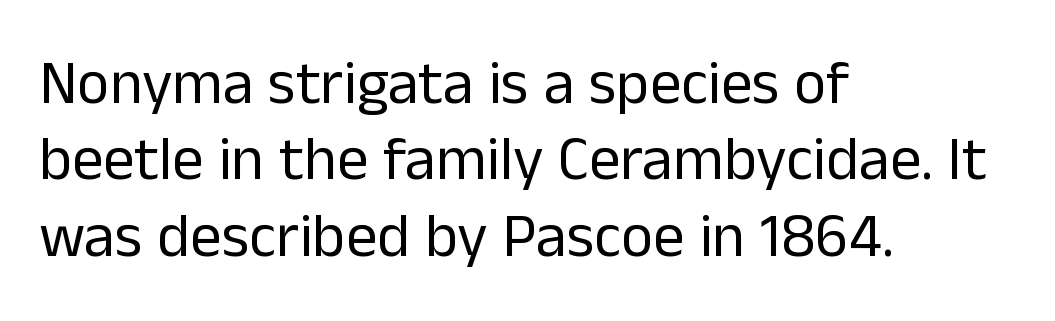
Leftover space on each line is placed entirely after the last word. The passage shown is typed in a proportional face where columns would drift. Rule under the text: the space is simply empty. This is roman type, the default non-slanted kind. The rendering keeps characters at their native spacing.
